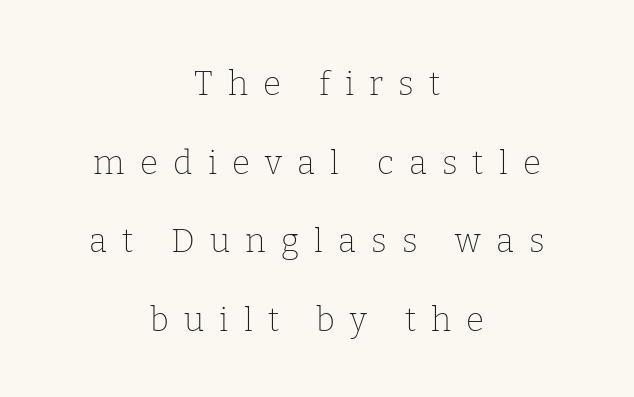
The image shows 33 px thin serif type, upright; set centered, loose line spacing (2.38x), unusually wide letter spacing (+0.46 em), not underlined; low stroke contrast and a medium x-height.
